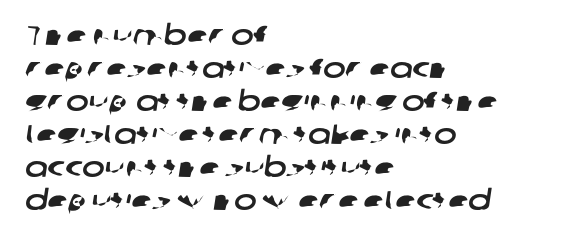
{"underline": "no", "align": "left", "line_spacing_ratio": 1.22, "letter_spacing": "normal", "letter_spacing_em": 0.0, "glyph_px": 27}
